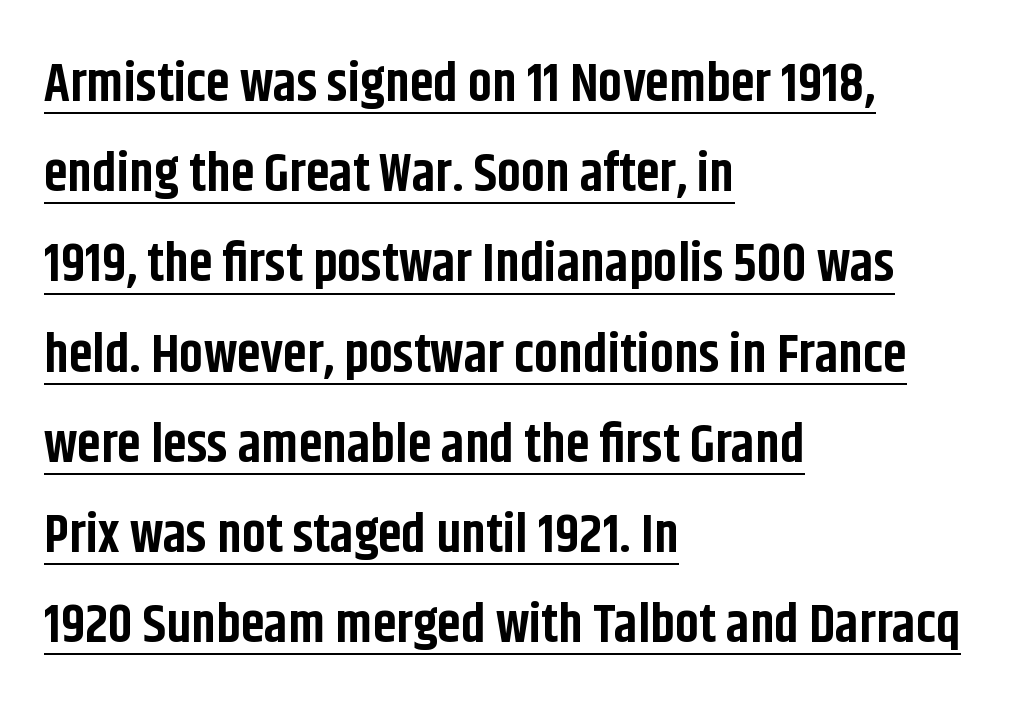
The image shows 54 px bold, condensed sans-serif type, upright; set left-aligned, normal line spacing (1.67x), normal letter spacing, underlined; low stroke contrast and a large x-height.
